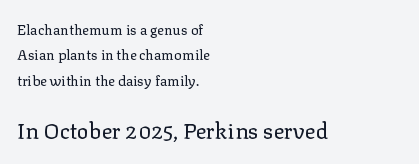
Q: Is the text bold? A: No.
Q: Is the text italic (slanted)? A: No, it is upright.
Q: Is the text underlined? A: No.
Q: How is the paragraph aligned? A: Left-aligned.
Q: Is the spacing between letters normal or unusually wide? A: Normal.
Q: Which block of text is set in a larger size, the first (top) or the second (bottom)? A: The second (bottom) one.
